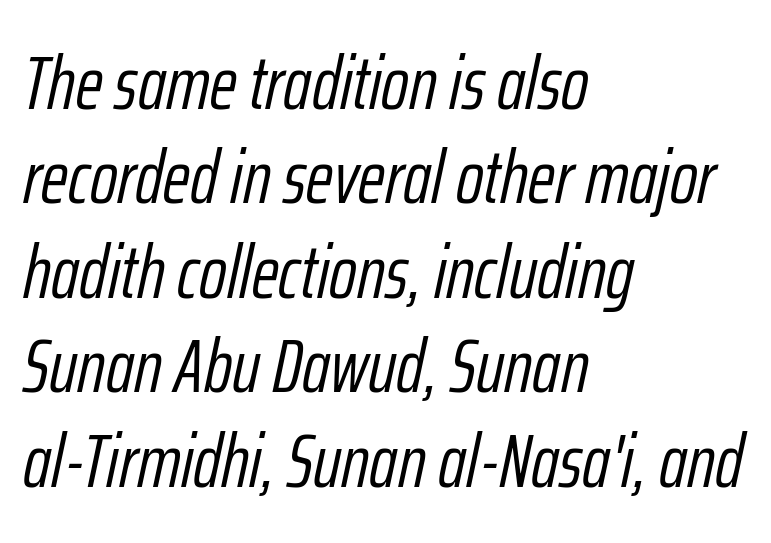
Q: Is the text bold? A: No.
Q: Is the text italic (slanted)? A: Yes, it leans right by about 12 degrees.
Q: Is the text underlined? A: No.
Q: How is the paragraph aligned? A: Left-aligned.
Q: Is the spacing between letters normal or unusually wide? A: Normal.
Q: Is the spacing between lines tight, normal or loose? A: Normal.
Q: Width (condensed, normal, or wide)? A: Condensed.
Q: Stroke contrast? A: Low.
Q: x-height? A: Medium.
Q: Monospaced? A: No.
